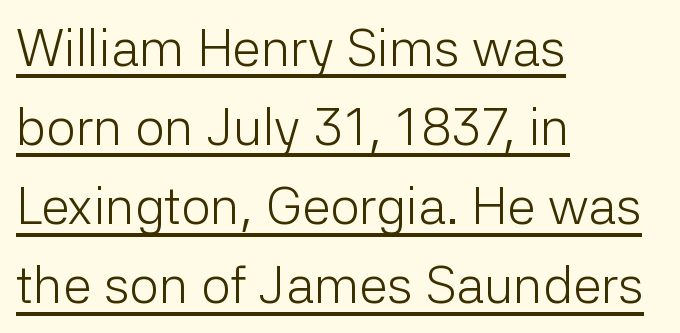
Q: Is the text bold? A: No.
Q: Is the text italic (slanted)? A: No, it is upright.
Q: Is the typeface a serif or a sans-serif typeface? A: Sans-serif.
Q: Is the text underlined? A: Yes.
Q: How is the paragraph aligned? A: Left-aligned.
Q: Is the spacing between letters normal or unusually wide? A: Normal.
Q: Is the spacing between lines tight, normal or loose? A: Normal.
Q: Width (condensed, normal, or wide)? A: Normal.
Q: Stroke contrast? A: Low.
Q: x-height? A: Medium.
Q: Monospaced? A: No.
